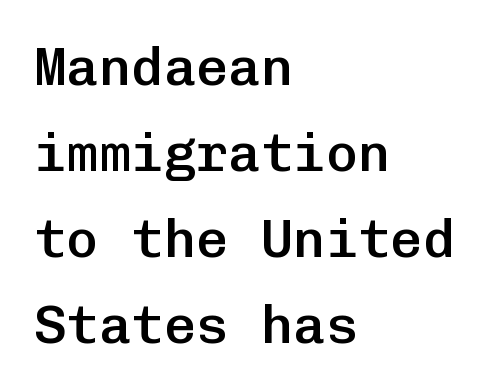
{"serif": "no", "italic": "no", "bold": "semi", "weight": "semibold", "width": "normal", "stroke_contrast": "low", "x_height": "medium", "monospaced": "yes", "underline": "no", "align": "left", "line_spacing": "normal", "line_spacing_ratio": 1.59, "letter_spacing": "normal", "letter_spacing_em": 0.0, "glyph_px": 54}
